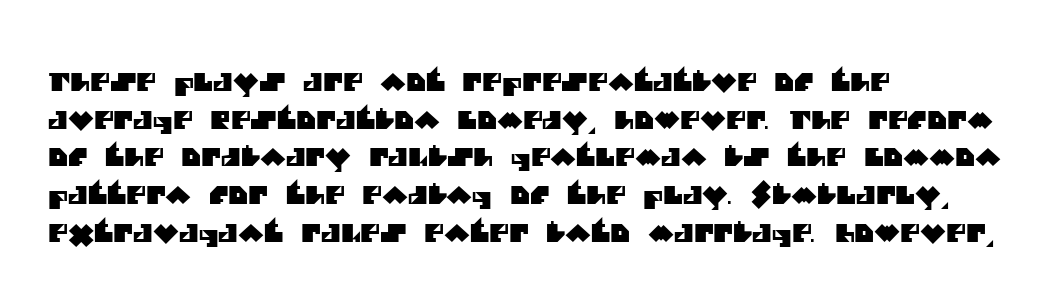
The image shows 24 px text type; set left-aligned, normal line spacing (1.57x), normal letter spacing, not underlined.
